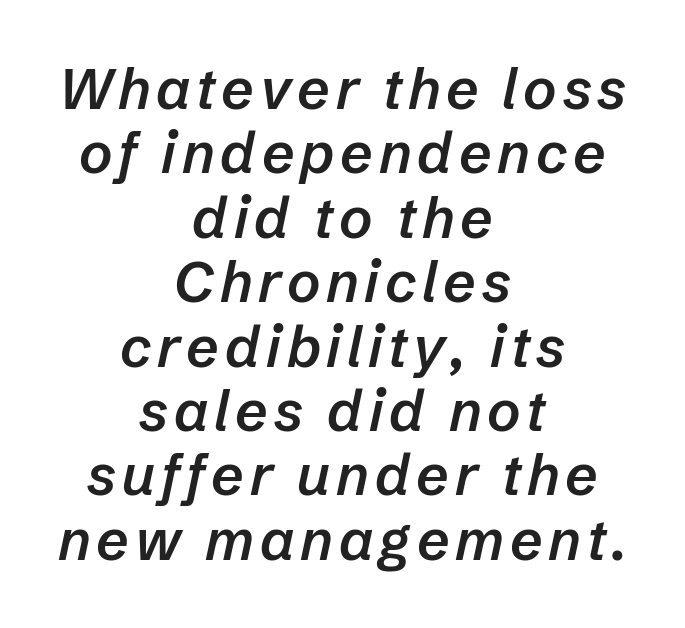
Think of a printed novel: that variable character pitch is what you see here. Honestly, there is no underline to notice here at all. The axis of the letterforms is tilted away from vertical. Summary of vertical rhythm: compact, with narrow interline spacing. This sample is center-justified, so both line endings float freely.
